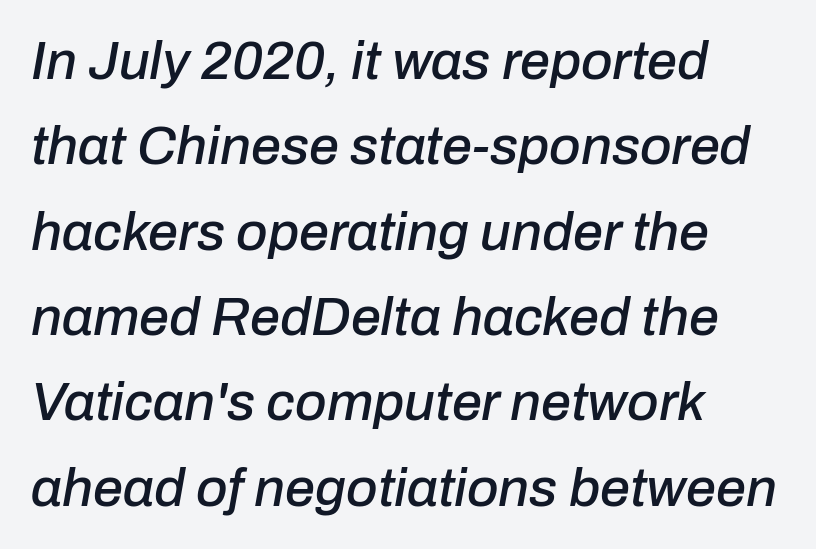
Q: Is the text italic (slanted)? A: Yes, it leans right by about 10 degrees.
Q: Is the text underlined? A: No.
Q: How is the paragraph aligned? A: Left-aligned.
Q: Is the spacing between letters normal or unusually wide? A: Normal.
Q: Is the spacing between lines tight, normal or loose? A: Normal.
Q: Width (condensed, normal, or wide)? A: Normal.
Q: Stroke contrast? A: Low.
Q: x-height? A: Medium.
Q: Monospaced? A: No.
